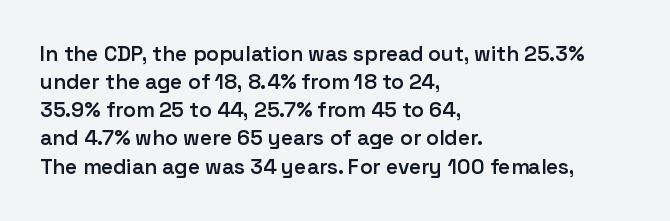
The image shows 21 px text type, upright; set left-aligned, normal line spacing (1.34x), normal letter spacing, not underlined.
